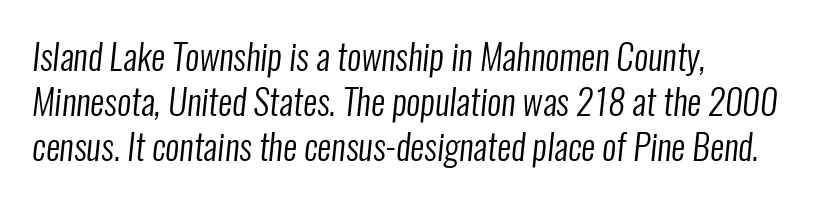
The image shows 35 px regular-weight, condensed sans-serif type; set left-aligned, normal line spacing (1.28x), normal letter spacing, not underlined; low stroke contrast and a medium x-height.
